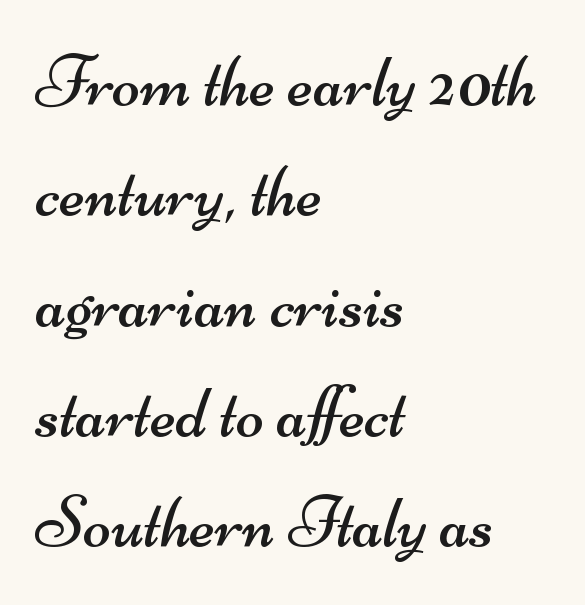
{"serif": "no", "bold": "no", "weight": "regular", "width": "wide", "stroke_contrast": "medium", "x_height": "small", "monospaced": "no", "underline": "no", "align": "left", "line_spacing": "normal", "line_spacing_ratio": 1.49, "letter_spacing": "normal", "letter_spacing_em": 0.0, "glyph_px": 74}
